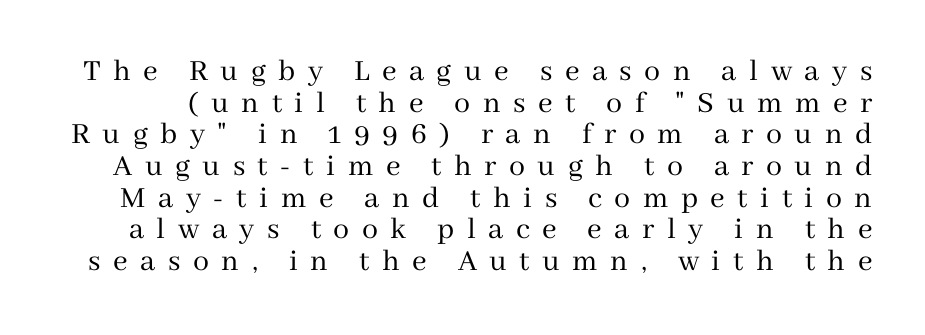
The image shows 32 px regular-weight serif type, upright; set tight line spacing (0.99x), unusually wide letter spacing (+0.39 em), not underlined; medium stroke contrast and a medium x-height.
